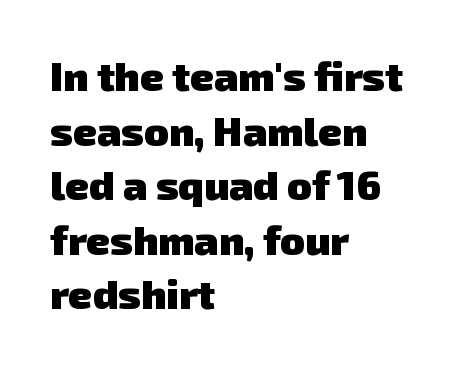
{"serif": "no", "bold": "yes", "weight": "heavy", "width": "normal", "stroke_contrast": "low", "x_height": "medium", "monospaced": "no", "underline": "no", "align": "left", "line_spacing": "normal", "line_spacing_ratio": 1.33, "letter_spacing": "normal", "letter_spacing_em": 0.0, "glyph_px": 41}
